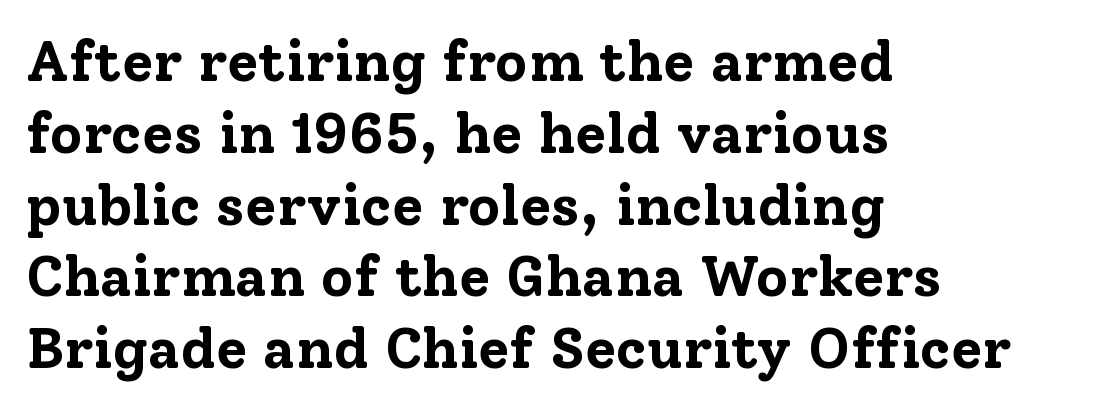
Check under the words: just untouched page. The lettering stays uniformly vertical, giving the passage a roman look. You could not count columns in this text — the font is proportionally spaced. Heft: maximum for text — a bold. The rendering keeps characters at their native spacing.
